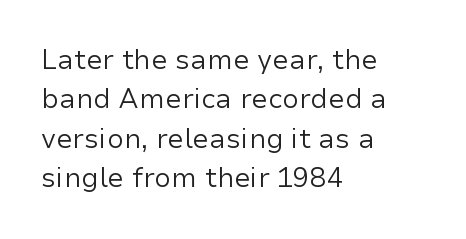
Q: Is the text bold? A: No.
Q: Is the text italic (slanted)? A: No, it is upright.
Q: Is the text underlined? A: No.
Q: How is the paragraph aligned? A: Left-aligned.
Q: Is the spacing between letters normal or unusually wide? A: Normal.
Q: Is the spacing between lines tight, normal or loose? A: Normal.
